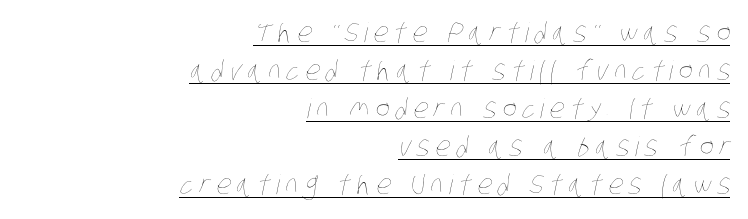
{"bold": "no", "underline": "yes", "align": "right", "line_spacing": "normal", "line_spacing_ratio": 1.41, "letter_spacing": "wide", "letter_spacing_em": 0.21, "glyph_px": 27}
